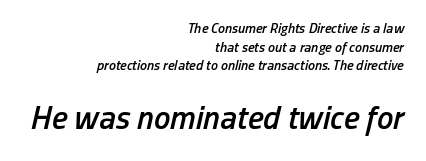
Beneath every word, the page is bare. The font's italic variant was chosen for this text. The face used here is rendered with its standard letterfit. The face used here appears at its bigger size in the lower chunk. Leading matches the norm, producing a regular column. Caption: multi-line text, flush right, ragged left.
